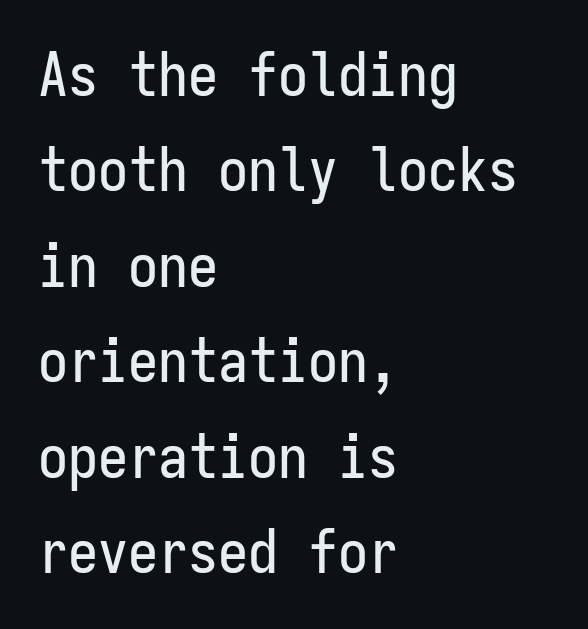
{"serif": "no", "italic": "no", "width": "condensed", "stroke_contrast": "low", "x_height": "medium", "monospaced": "yes", "underline": "no", "align": "left", "line_spacing": "normal", "line_spacing_ratio": 1.59, "letter_spacing": "normal", "letter_spacing_em": 0.0, "glyph_px": 60}
